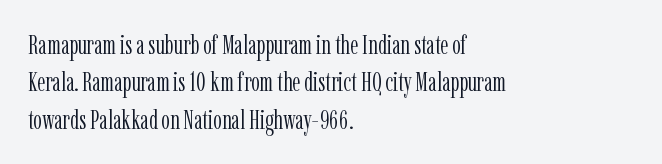
Q: Is the text bold? A: No.
Q: Is the text italic (slanted)? A: No, it is upright.
Q: Is the text underlined? A: No.
Q: How is the paragraph aligned? A: Left-aligned.
Q: Is the spacing between letters normal or unusually wide? A: Normal.
Q: Is the spacing between lines tight, normal or loose? A: Normal.
